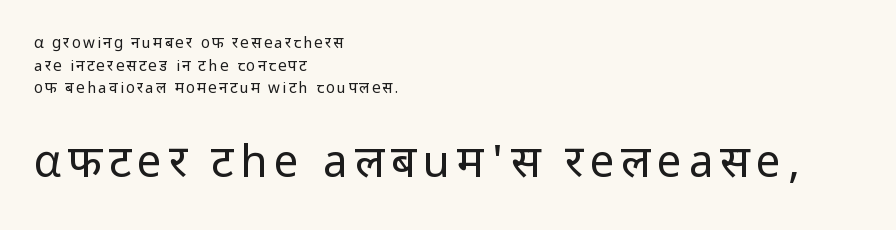
{"serif": "no", "italic": "no", "bold": "no", "weight": "regular", "width": "normal", "stroke_contrast": "low", "x_height": "medium", "monospaced": "no", "underline": "no", "align": "left", "line_spacing": "normal", "line_spacing_ratio": 1.51, "larger_block": "second", "size_ratio": 2.93, "glyph_px": 44}
